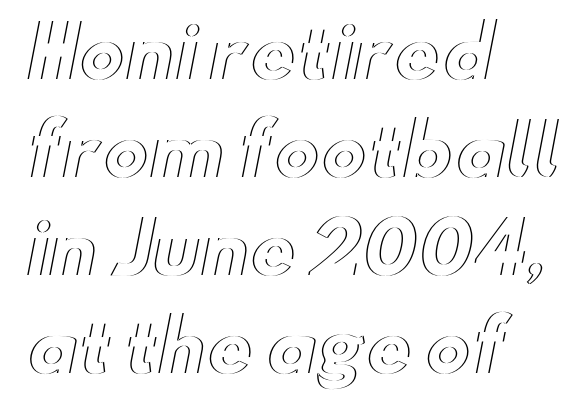
The image shows 70 px wide type; set left-aligned, normal line spacing (1.4x), normal letter spacing, not underlined; a small x-height.
